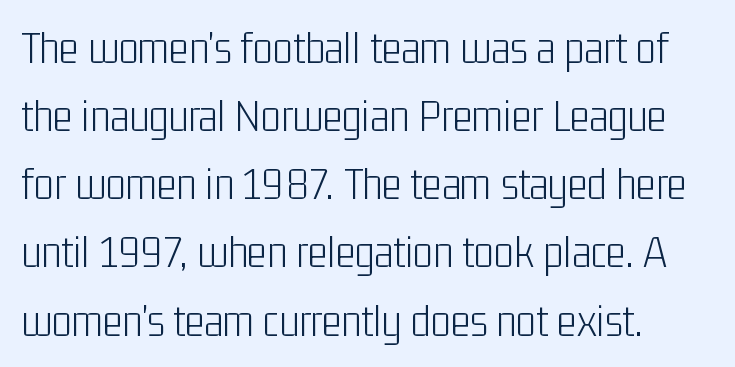
{"serif": "no", "italic": "no", "bold": "no", "weight": "light", "width": "condensed", "stroke_contrast": "low", "x_height": "medium", "monospaced": "no", "underline": "no", "align": "left", "line_spacing": "normal", "line_spacing_ratio": 1.45, "letter_spacing": "normal", "letter_spacing_em": 0.0, "glyph_px": 47}
